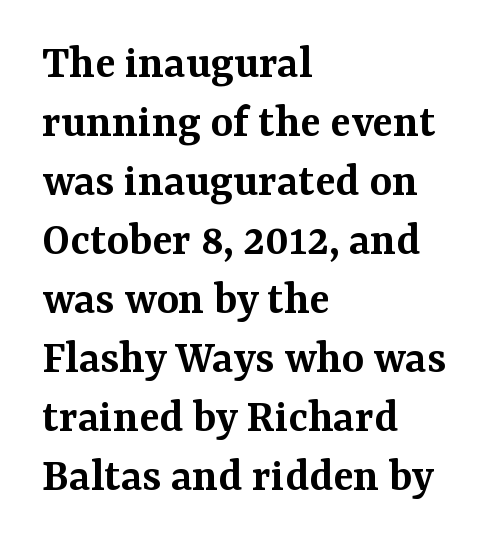
{"serif": "yes", "italic": "no", "bold": "semi", "weight": "semibold", "width": "normal", "stroke_contrast": "medium", "x_height": "medium", "monospaced": "no", "underline": "no", "align": "left", "line_spacing_ratio": 1.23, "letter_spacing": "normal", "letter_spacing_em": 0.0, "glyph_px": 48}
